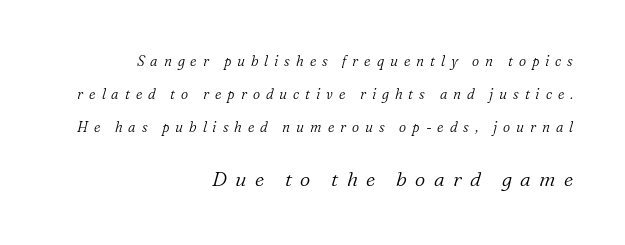
In this sample the second text group is rendered at the bigger scale. The text carries the slant typical of an italic or oblique font. Heft: none added — not bold. Check the space under the baseline: it is left empty. Students, note that the glyphs here are deliberately spaced far apart.
